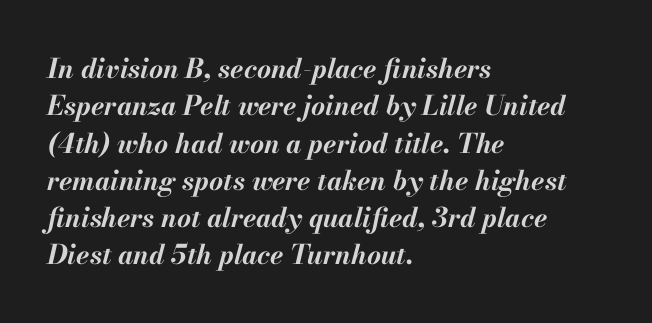
The image shows 27 px bold type, italic (leaning right); set left-aligned, normal line spacing (1.38x), normal letter spacing, not underlined.
